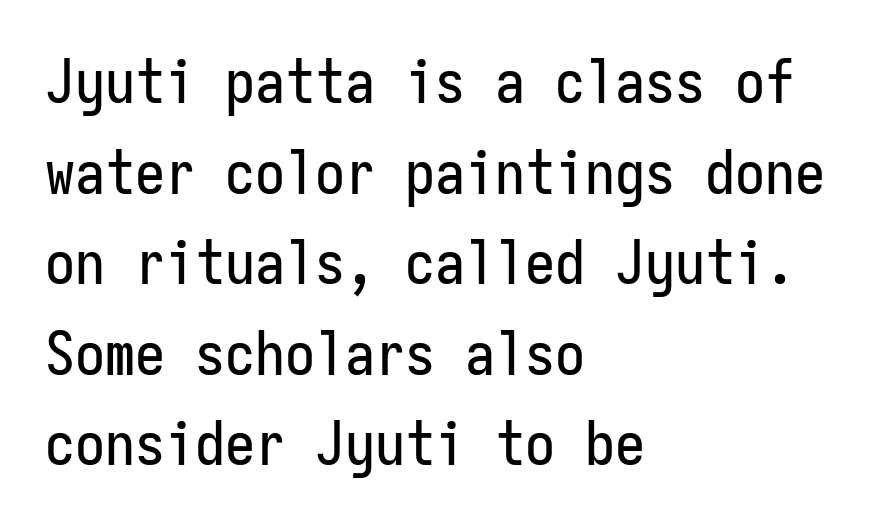
Q: Is the text italic (slanted)? A: No, it is upright.
Q: Is the typeface a serif or a sans-serif typeface? A: Sans-serif.
Q: Is the text underlined? A: No.
Q: How is the paragraph aligned? A: Left-aligned.
Q: Is the spacing between letters normal or unusually wide? A: Normal.
Q: Is the spacing between lines tight, normal or loose? A: Normal.
Q: Width (condensed, normal, or wide)? A: Condensed.
Q: Stroke contrast? A: Low.
Q: x-height? A: Medium.
Q: Monospaced? A: Yes.
